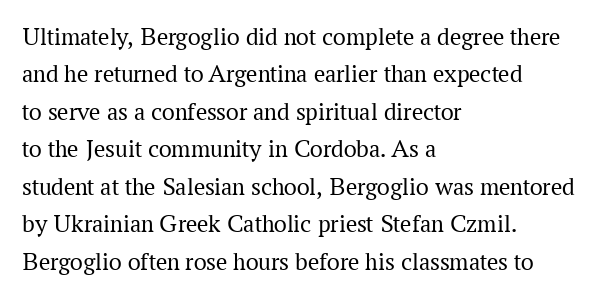
{"italic": "no", "bold": "no", "underline": "no", "align": "left", "line_spacing": "normal", "line_spacing_ratio": 1.5, "letter_spacing": "normal", "letter_spacing_em": 0.0, "glyph_px": 25}
